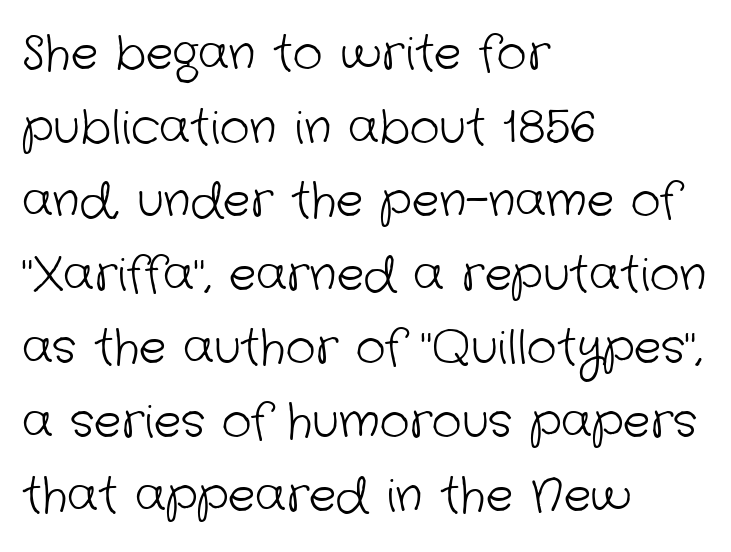
The image shows 46 px light sans-serif type; set left-aligned, normal line spacing (1.6x), normal letter spacing, not underlined; low stroke contrast and a medium x-height.
